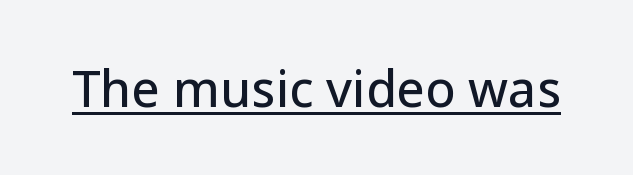
The image shows 50 px sans-serif type, upright; set normal letter spacing, underlined; low stroke contrast and a medium x-height.
